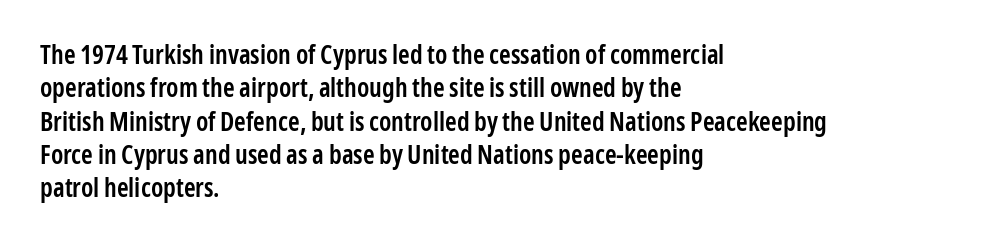
The image shows 26 px text type, upright; set left-aligned, normal line spacing (1.28x), normal letter spacing, not underlined.
